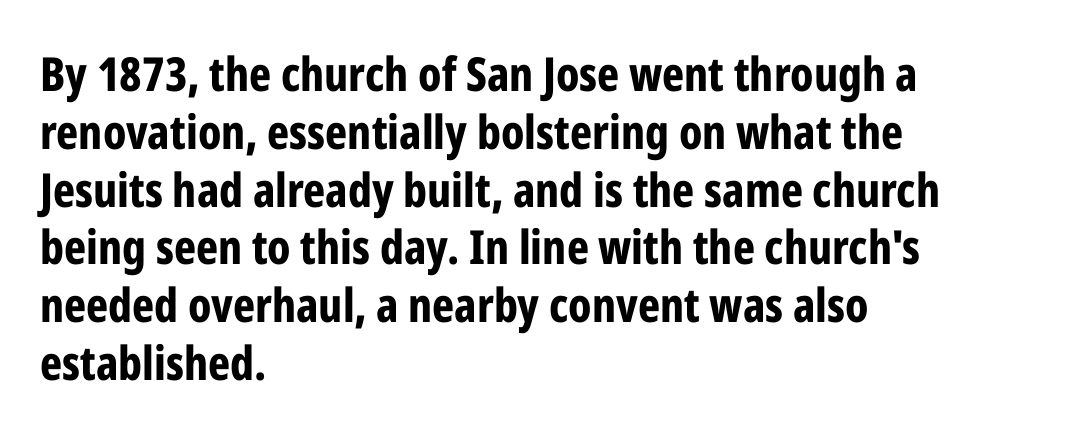
{"serif": "no", "italic": "no", "bold": "yes", "weight": "bold", "width": "condensed", "stroke_contrast": "low", "x_height": "medium", "monospaced": "no", "underline": "no", "align": "left", "line_spacing_ratio": 1.23, "letter_spacing": "normal", "letter_spacing_em": 0.0, "glyph_px": 47}
